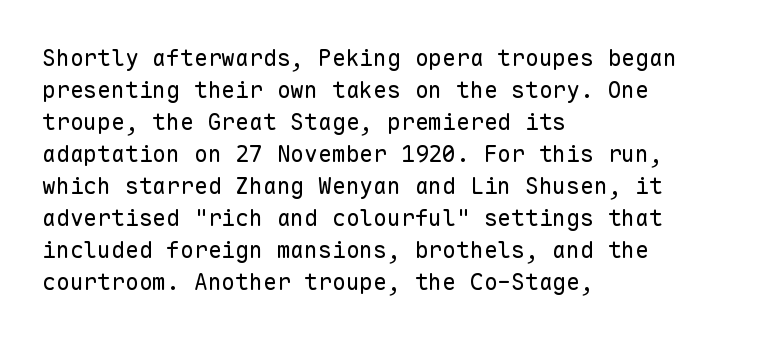
Caption: standard tracking, unaltered. Does the leading feel generous? No, just average. The lines are quadded left. Check the space under the baseline: it is left empty.
